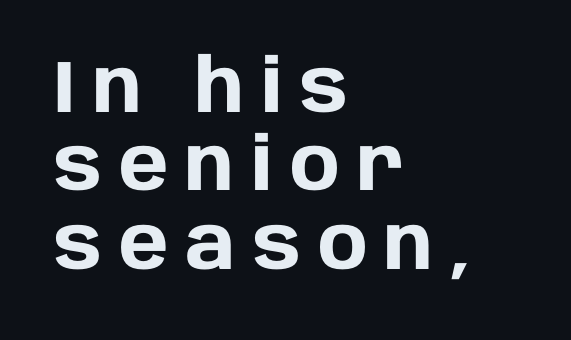
{"serif": "no", "italic": "no", "bold": "yes", "weight": "heavy", "width": "normal", "stroke_contrast": "low", "x_height": "large", "monospaced": "no", "underline": "no", "align": "left", "line_spacing": "tight", "line_spacing_ratio": 1.06, "letter_spacing": "wide", "letter_spacing_em": 0.23, "glyph_px": 74}
